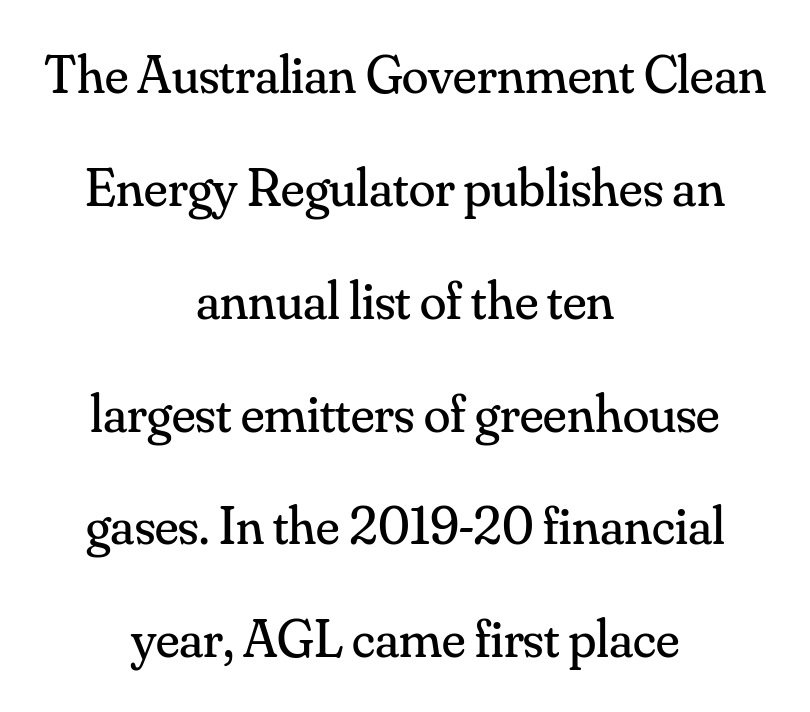
Vertical spacing — loose. The axis of the letterforms is exactly vertical. The letters look calm and open, with moderate or lighter stems. The lines are quadded center. The passage shown has conventional tracking throughout.
